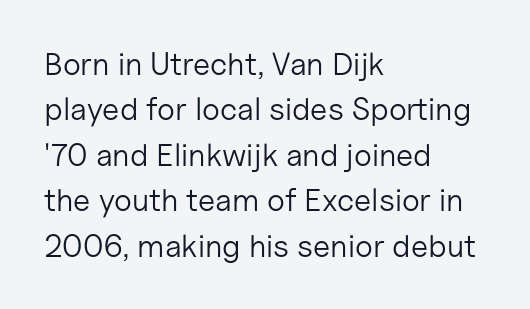
Decoration check: the copy has no underline. The rows are spaced the way most documents space them. Heft: none added — not bold. A roman cut, with each character standing at attention.
